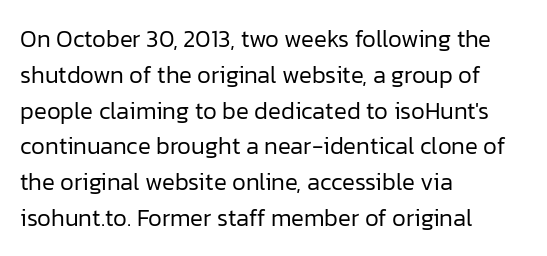
The setting favours the left margin, as ordinary paragraphs usually do. Upright lettering throughout. Letter spacing: default. No chunkiness to these letters — they're not bold.
